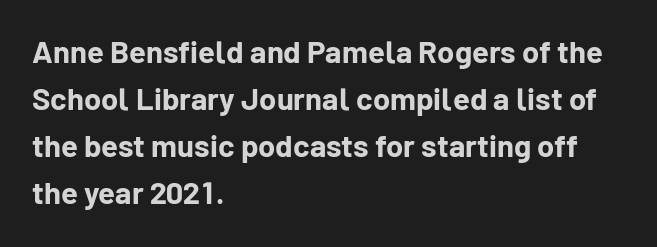
{"serif": "no", "italic": "no", "bold": "yes", "weight": "bold", "width": "normal", "stroke_contrast": "low", "x_height": "medium", "monospaced": "no", "underline": "no", "align": "left", "line_spacing": "normal", "line_spacing_ratio": 1.52, "letter_spacing": "normal", "letter_spacing_em": 0.0, "glyph_px": 31}
